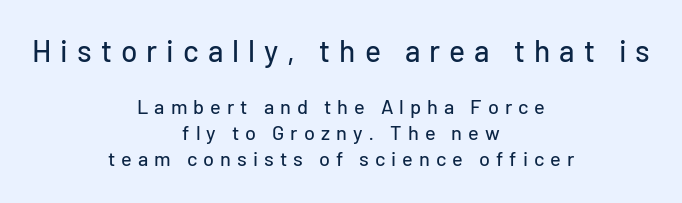
Has an underline been added? It has not. Here the first block reads like a headline and the second like body copy. In terms of letterspacing, this is a distinctly airy, spread setting. Quick note: not italic, upright. Compared with typical paragraphs, the rows here are spaced about the same. In terms of letterform style, serifs are entirely absent.
